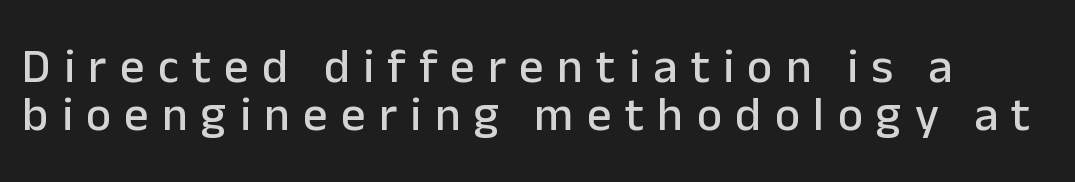
Q: Is the text italic (slanted)? A: No, it is upright.
Q: Is the typeface a serif or a sans-serif typeface? A: Sans-serif.
Q: Is the text underlined? A: No.
Q: Is the spacing between letters normal or unusually wide? A: Unusually wide.
Q: Is the spacing between lines tight, normal or loose? A: Tight.
Q: Width (condensed, normal, or wide)? A: Normal.
Q: Stroke contrast? A: Low.
Q: x-height? A: Medium.
Q: Monospaced? A: No.
